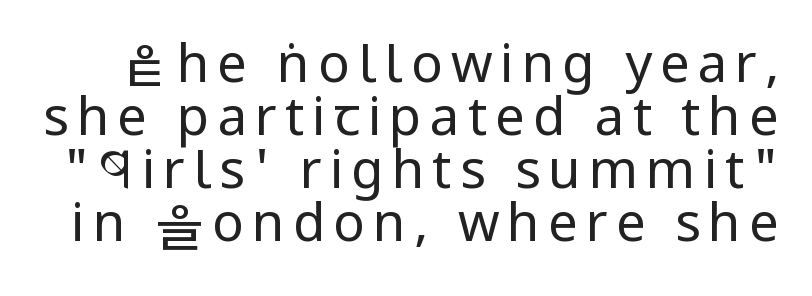
The image shows 53 px regular-weight, condensed sans-serif type, upright; set tight line spacing (1.0x), not underlined; low stroke contrast and a large x-height.
